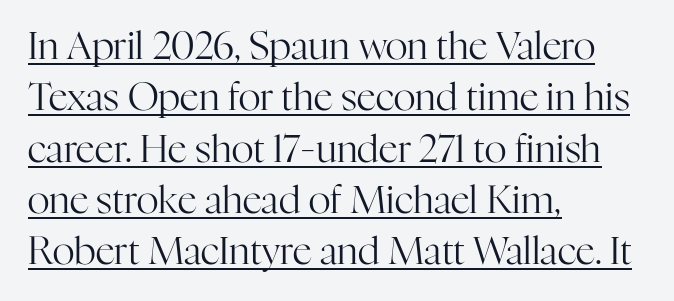
Q: Is the text bold? A: No.
Q: Is the text italic (slanted)? A: No, it is upright.
Q: Is the typeface a serif or a sans-serif typeface? A: Serif.
Q: Is the text underlined? A: Yes.
Q: How is the paragraph aligned? A: Left-aligned.
Q: Is the spacing between letters normal or unusually wide? A: Normal.
Q: Is the spacing between lines tight, normal or loose? A: Normal.
Q: Width (condensed, normal, or wide)? A: Normal.
Q: Stroke contrast? A: High.
Q: x-height? A: Medium.
Q: Monospaced? A: No.
